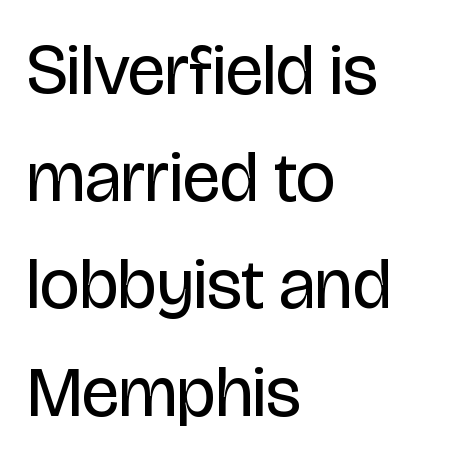
The image shows 71 px regular-weight, condensed sans-serif type, upright; set left-aligned, normal line spacing (1.51x), normal letter spacing, not underlined; low stroke contrast and a large x-height.
